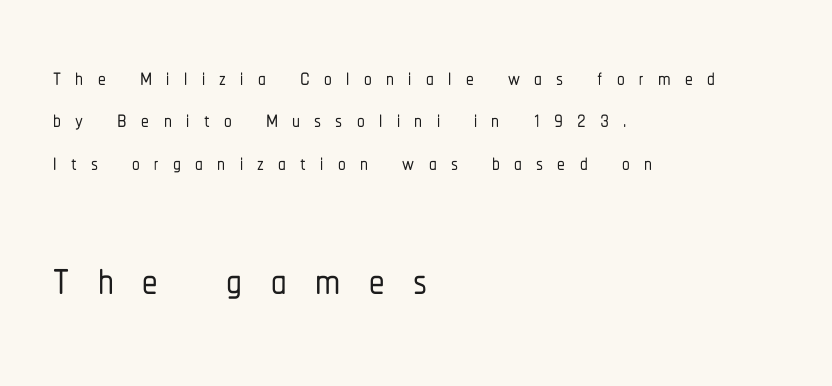
The image shows 62 px condensed sans-serif type, upright; set left-aligned, normal line spacing (1.37x), unusually wide letter spacing (+0.46 em), not underlined; the second (bottom) block is 2.0x larger; low stroke contrast and a medium x-height.
